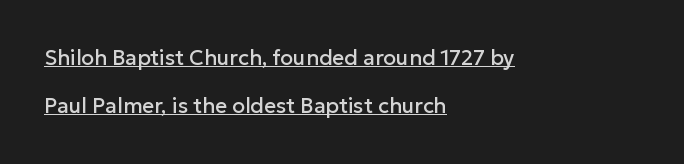
The passage is arranged the way most books set body copy — flush left. Tall strokes in this sample are plumb rather than angled. This sample trades compactness for vertical openness between lines. The face used here is rendered with its standard letterfit. This sample carries an underscore along the baseline area.
